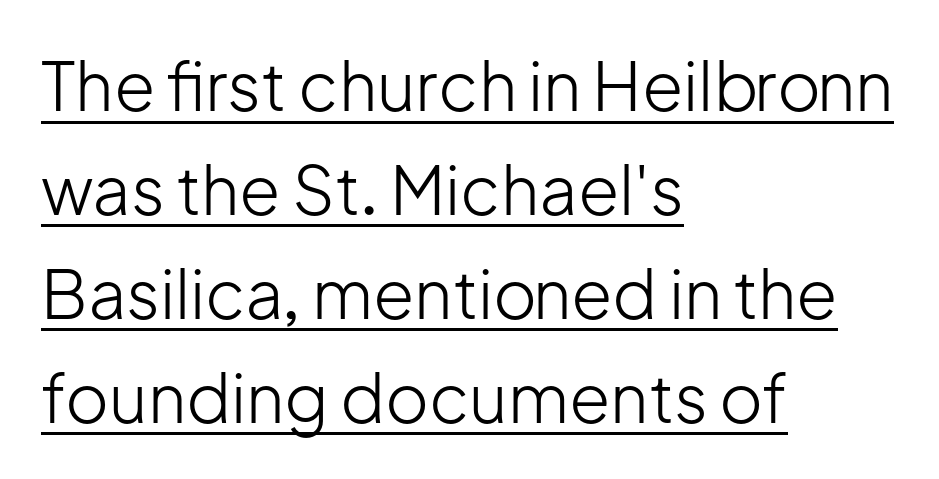
{"serif": "no", "italic": "no", "bold": "no", "weight": "light", "width": "normal", "stroke_contrast": "low", "x_height": "medium", "monospaced": "no", "underline": "yes", "align": "left", "line_spacing": "normal", "line_spacing_ratio": 1.55, "letter_spacing": "normal", "letter_spacing_em": 0.0, "glyph_px": 67}
